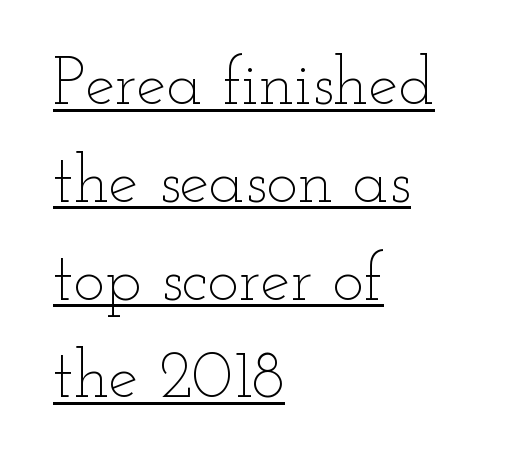
Q: Is the text bold? A: No.
Q: Is the text italic (slanted)? A: No, it is upright.
Q: Is the text underlined? A: Yes.
Q: How is the paragraph aligned? A: Left-aligned.
Q: Is the spacing between letters normal or unusually wide? A: Normal.
Q: Is the spacing between lines tight, normal or loose? A: Normal.
Q: Width (condensed, normal, or wide)? A: Wide.
Q: Stroke contrast? A: Low.
Q: x-height? A: Small.
Q: Monospaced? A: No.
